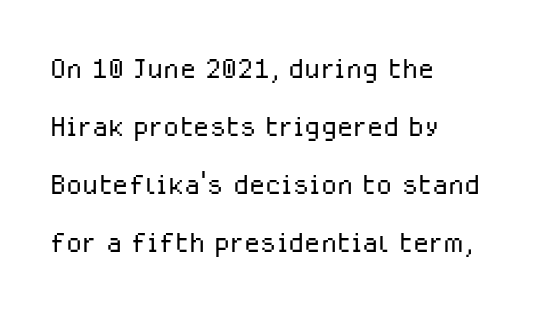
Every stem runs plumb, perpendicular to the baseline. Short note: letters normally spaced. Typeset ragged right — the left edge is the straight one. What's the leading like? Ordinary, nothing unusual. A quiet, ordinary-to-light weight characterises the typeface.
